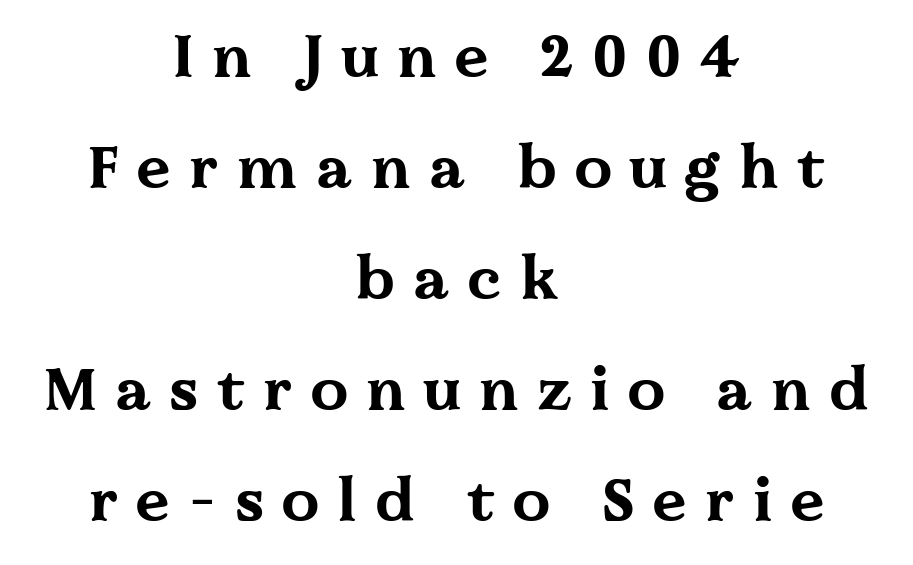
The line texture is sparse and dotted thanks to wide tracking. Ordinary non-slanted type is in use. Every row of glyphs is offset so its center matches the block's center. The passage shown is typeset with a serif family.
